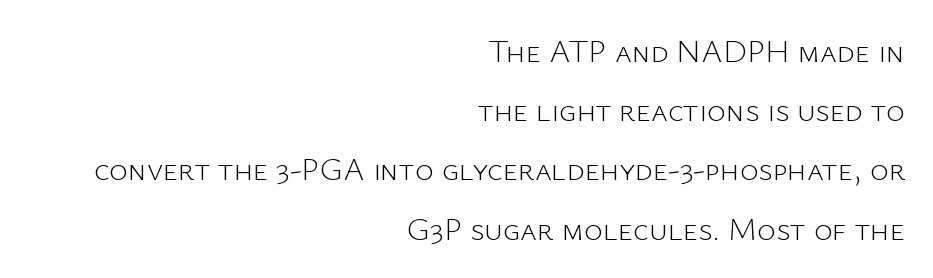
{"serif": "no", "italic": "no", "bold": "no", "weight": "light", "width": "normal", "stroke_contrast": "low", "x_height": "medium", "monospaced": "no", "underline": "no", "align": "right", "line_spacing_ratio": 1.85, "letter_spacing": "normal", "letter_spacing_em": 0.0, "glyph_px": 32}
